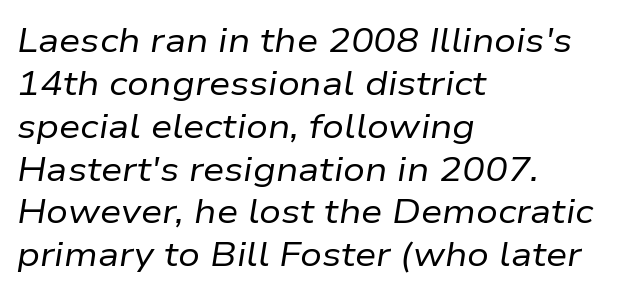
{"italic": "yes", "lean": "right", "slant_degrees": 9, "bold": "no", "weight": "regular", "width": "normal", "stroke_contrast": "low", "x_height": "medium", "monospaced": "no", "underline": "no", "align": "left", "line_spacing": "normal", "line_spacing_ratio": 1.26, "letter_spacing": "normal", "letter_spacing_em": 0.0, "glyph_px": 34}
